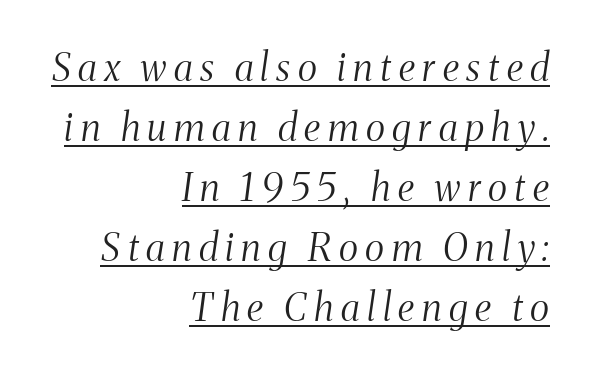
A rule runs beneath these lines of type. Each letter keeps its own natural width here, so spacing adapts to shape. All the whitespace from short lines collects on the left. The horizontal fit of the characters is loose and conspicuously gappy. Honestly, the row spacing looks completely unremarkable.
